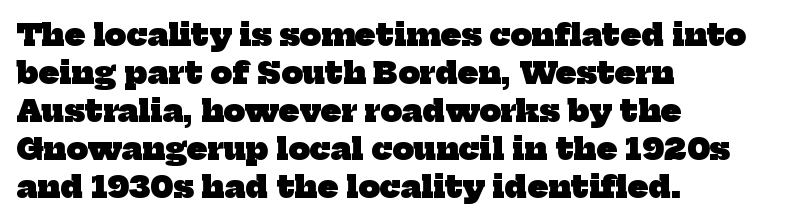
Q: Is the text bold? A: Yes.
Q: Is the typeface a serif or a sans-serif typeface? A: Serif.
Q: Is the text underlined? A: No.
Q: How is the paragraph aligned? A: Left-aligned.
Q: Is the spacing between letters normal or unusually wide? A: Normal.
Q: Is the spacing between lines tight, normal or loose? A: Normal.
Q: Width (condensed, normal, or wide)? A: Normal.
Q: Stroke contrast? A: Low.
Q: x-height? A: Medium.
Q: Monospaced? A: No.
